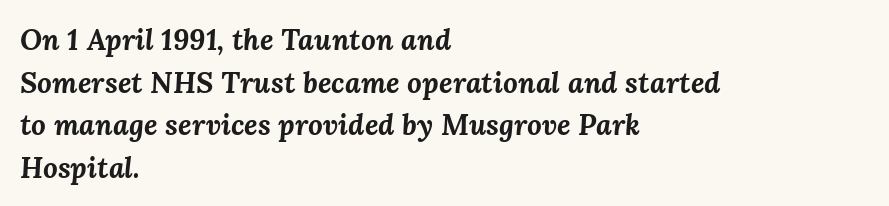
{"italic": "yes", "lean": "right", "slant_degrees": 3, "bold": "yes", "weight": "bold", "width": "normal", "stroke_contrast": "medium", "x_height": "medium", "monospaced": "no", "underline": "no", "align": "left", "line_spacing": "normal", "line_spacing_ratio": 1.47, "letter_spacing": "normal", "letter_spacing_em": 0.0, "glyph_px": 29}
